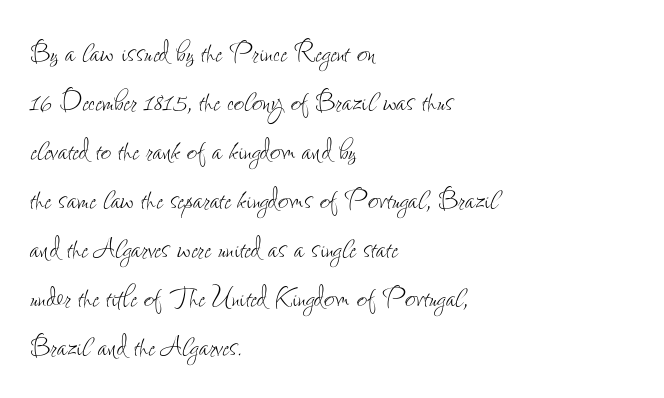
Q: Is the text bold? A: No.
Q: Is the text italic (slanted)? A: Yes.
Q: Is the text underlined? A: No.
Q: How is the paragraph aligned? A: Left-aligned.
Q: Is the spacing between letters normal or unusually wide? A: Normal.
Q: Is the spacing between lines tight, normal or loose? A: Normal.
Q: Width (condensed, normal, or wide)? A: Condensed.
Q: Stroke contrast? A: Low.
Q: x-height? A: Small.
Q: Monospaced? A: No.
